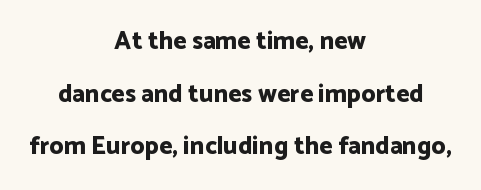
Q: Is the text bold? A: Yes.
Q: Is the text italic (slanted)? A: No, it is upright.
Q: Is the text underlined? A: No.
Q: How is the paragraph aligned? A: Centered.
Q: Is the spacing between letters normal or unusually wide? A: Normal.
Q: Is the spacing between lines tight, normal or loose? A: Loose.
